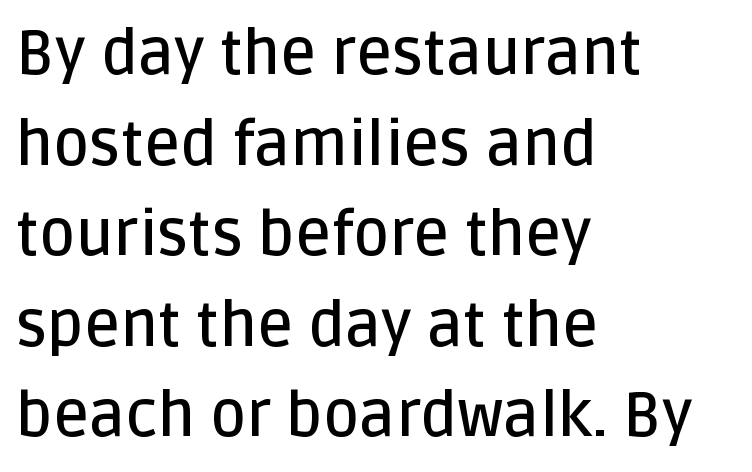
As a designer I'd log this as weight 600, semibold. The passage shown is typed in a proportional face where columns would drift. Compared with a centered layout, this one pins lines to the left instead. Notice how descenders clear the ascenders below comfortably — that's standard leading. Is this a sans? Yes — the strokes have no serifs. Descender tails drop into unmarked territory.
